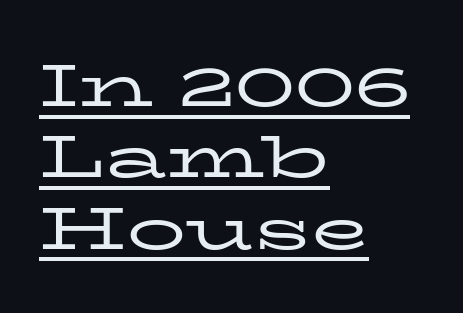
The image shows 59 px regular-weight, wide serif type, upright; set left-aligned, line spacing 1.21x, normal letter spacing, underlined; low stroke contrast and a medium x-height.
